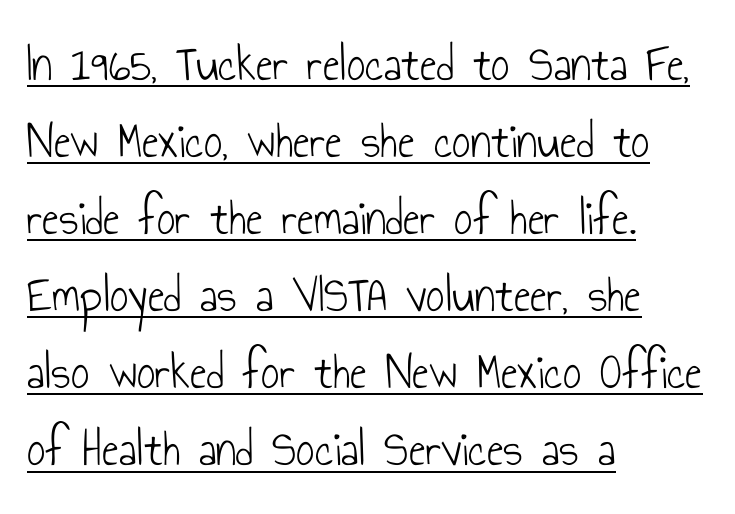
The font sits on the lighter half of the weight spectrum, regular included. Left-aligned paragraph, ragged on the right. Look at the tracking — it's just the regular setting, nothing added. Quick note: underline on.
